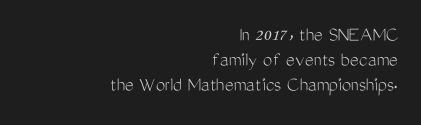
The image shows 21 px text type, upright; set right-aligned, line spacing 1.19x, normal letter spacing, not underlined.
